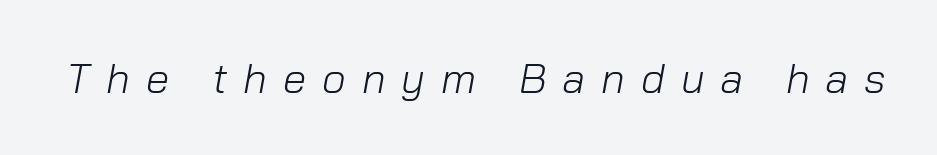
Q: Is the text bold? A: No.
Q: Is the text italic (slanted)? A: Yes, it leans right by about 10 degrees.
Q: Is the text underlined? A: No.
Q: Is the spacing between letters normal or unusually wide? A: Unusually wide.
Q: Width (condensed, normal, or wide)? A: Normal.
Q: Stroke contrast? A: Low.
Q: x-height? A: Medium.
Q: Monospaced? A: No.
